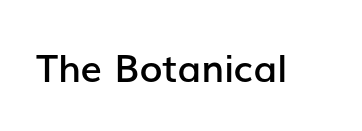
The image shows 38 px semibold sans-serif type, upright; set normal letter spacing, not underlined; low stroke contrast and a medium x-height.
